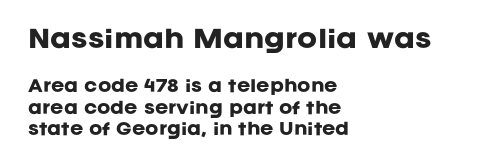
The image shows 24 px bold type, upright; set left-aligned, normal line spacing (1.34x), normal letter spacing, not underlined; the first (top) block is 1.5x larger.
